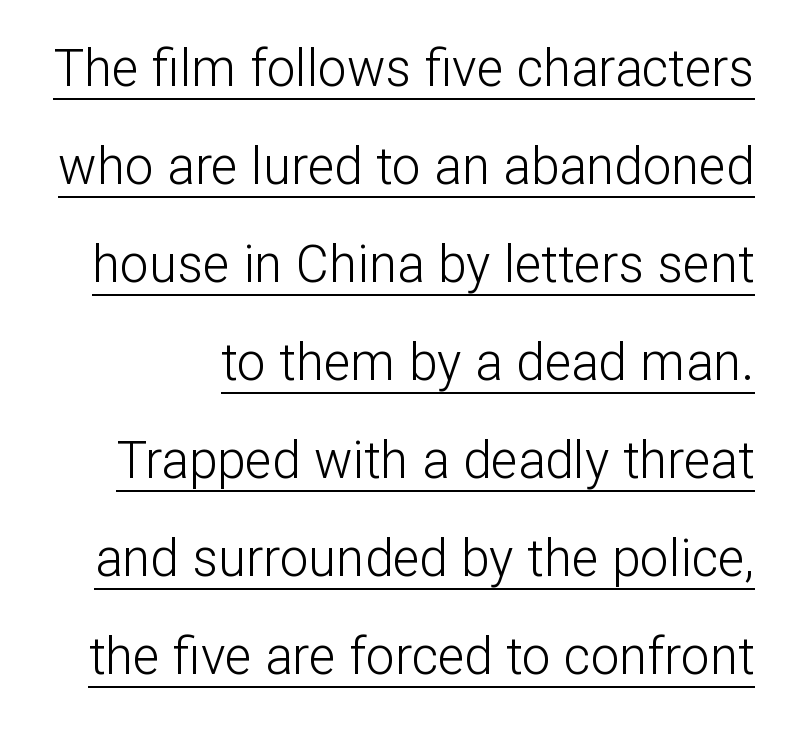
Q: Is the text bold? A: No.
Q: Is the text italic (slanted)? A: No, it is upright.
Q: Is the typeface a serif or a sans-serif typeface? A: Sans-serif.
Q: Is the text underlined? A: Yes.
Q: Is the spacing between letters normal or unusually wide? A: Normal.
Q: Is the spacing between lines tight, normal or loose? A: Loose.
Q: Width (condensed, normal, or wide)? A: Normal.
Q: Stroke contrast? A: Low.
Q: x-height? A: Medium.
Q: Monospaced? A: No.
